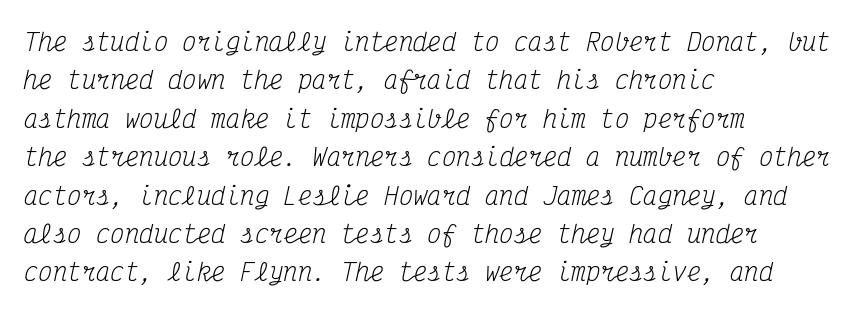
Q: Is the text bold? A: No.
Q: Is the text italic (slanted)? A: Yes, it leans right by about 12 degrees.
Q: Is the text underlined? A: No.
Q: How is the paragraph aligned? A: Left-aligned.
Q: Is the spacing between letters normal or unusually wide? A: Normal.
Q: Is the spacing between lines tight, normal or loose? A: Normal.
